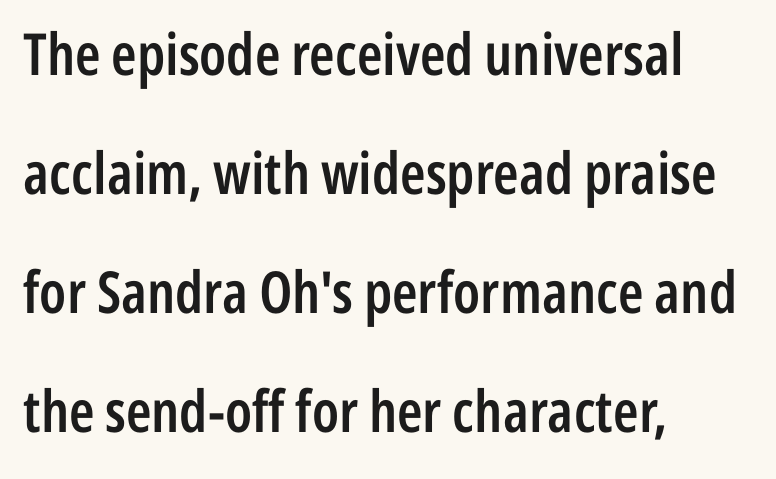
The image shows 58 px semibold, condensed sans-serif type, upright; set left-aligned, loose line spacing (2.05x), normal letter spacing, not underlined; low stroke contrast and a medium x-height.
